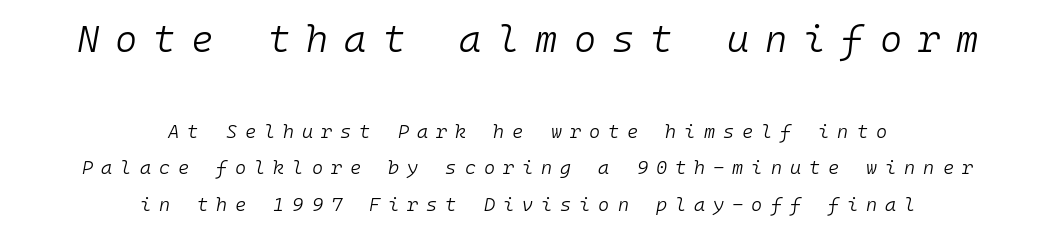
Line spacing here is loose. A centered setting, common on invitations and titles, is used for this passage. Is this a fixed-width face? Yes — each glyph sits in an identical cell. Does the bottom block carry the larger type? No, the top block does. The area under the type is left untouched. Bold? No — there's no thickening of the strokes.
